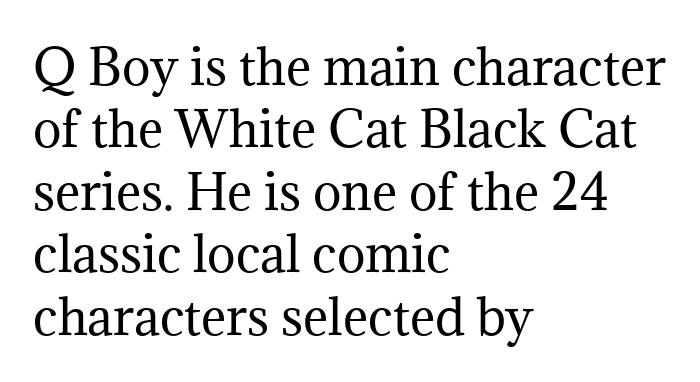
Examine the stroke ends and you'll spot serifs. Is the block centered? No — it sits flush against the left margin. Vertical stems look standard width or narrower in stroke. The foot of each line stays bare and open. Every character sits straight up, as roman type does.
